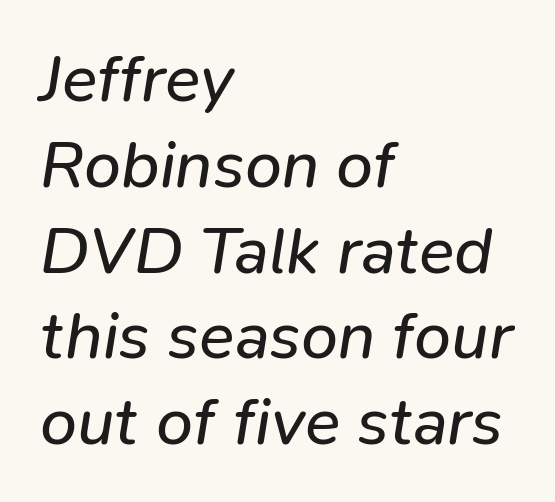
The image shows 66 px regular-weight type, italic (leaning right); set left-aligned, normal line spacing (1.3x), normal letter spacing, not underlined; low stroke contrast and a medium x-height.
